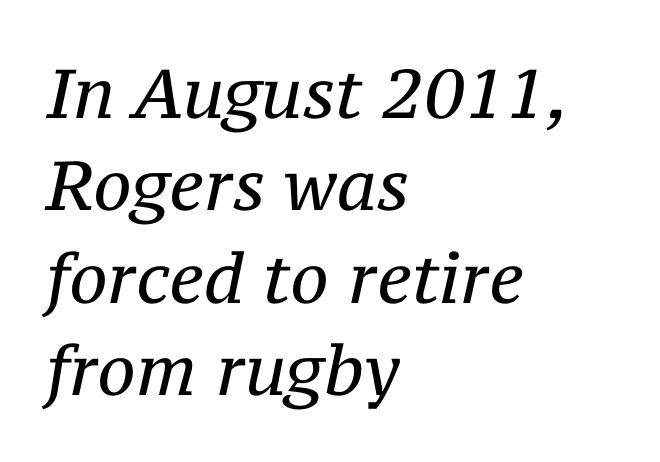
The image shows 69 px regular-weight serif type, italic (leaning right); set left-aligned, normal line spacing (1.34x), normal letter spacing, not underlined; medium stroke contrast and a medium x-height.
